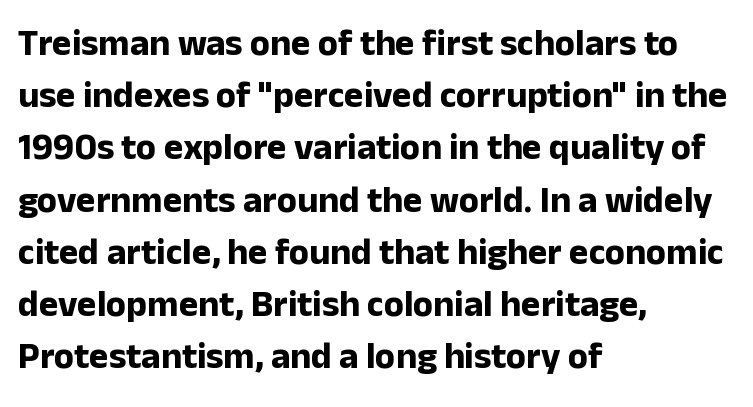
Q: Is the text bold? A: Yes.
Q: Is the text italic (slanted)? A: No, it is upright.
Q: Is the typeface a serif or a sans-serif typeface? A: Sans-serif.
Q: Is the text underlined? A: No.
Q: How is the paragraph aligned? A: Left-aligned.
Q: Is the spacing between letters normal or unusually wide? A: Normal.
Q: Is the spacing between lines tight, normal or loose? A: Normal.
Q: Width (condensed, normal, or wide)? A: Normal.
Q: Stroke contrast? A: Low.
Q: x-height? A: Medium.
Q: Monospaced? A: No.
